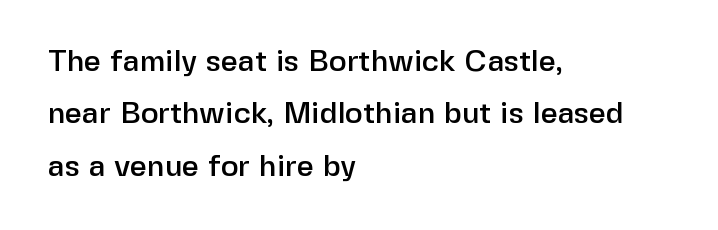
The image shows 30 px sans-serif type, upright; set left-aligned, line spacing 1.75x, normal letter spacing, not underlined; low stroke contrast and a medium x-height.
